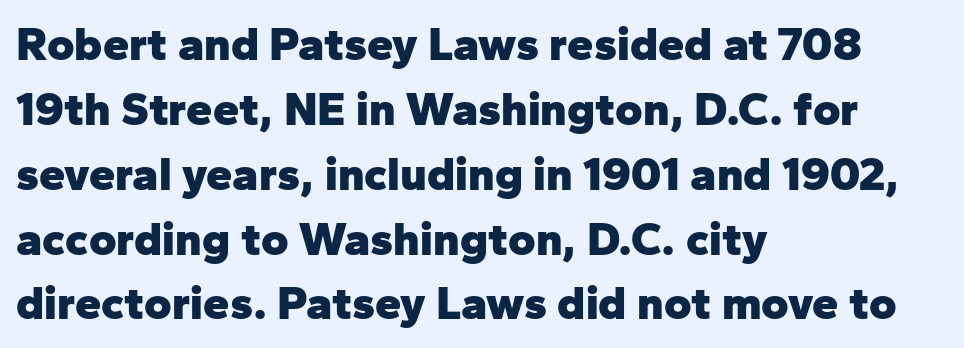
Interline gaps are of average width in this sample. Each row of text sits above clean, open space. This sample has the flowing, uneven cadence of proportional lettering. Upright lettering throughout. The type family on display is of the sans-serif kind.
